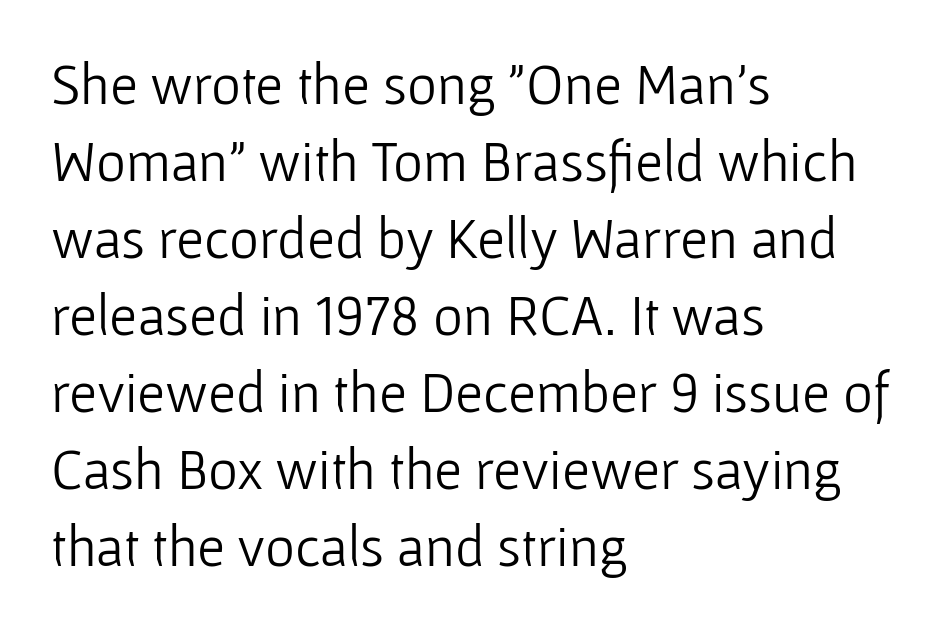
Q: Is the text bold? A: No.
Q: Is the text italic (slanted)? A: No, it is upright.
Q: Is the typeface a serif or a sans-serif typeface? A: Sans-serif.
Q: Is the text underlined? A: No.
Q: How is the paragraph aligned? A: Left-aligned.
Q: Is the spacing between letters normal or unusually wide? A: Normal.
Q: Is the spacing between lines tight, normal or loose? A: Normal.
Q: Width (condensed, normal, or wide)? A: Normal.
Q: Stroke contrast? A: Low.
Q: x-height? A: Medium.
Q: Monospaced? A: No.
